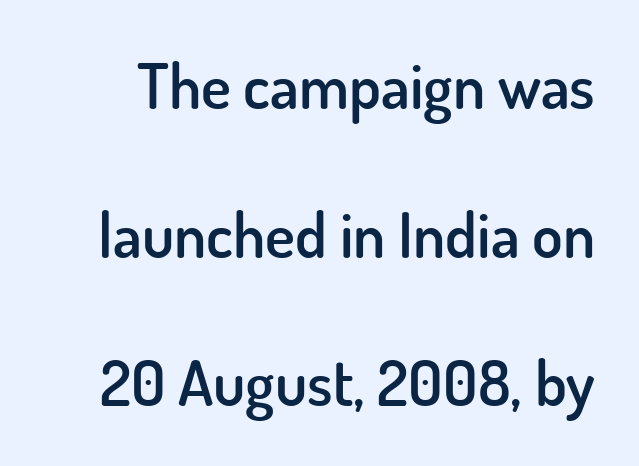
This rendering employs a face without finishing strokes, i.e., a sans-serif. Interline gaps are noticeably wide in this sample. The passage shown is typed in a proportional face where columns would drift. Letters rest on an invisible, unmarked baseline.
